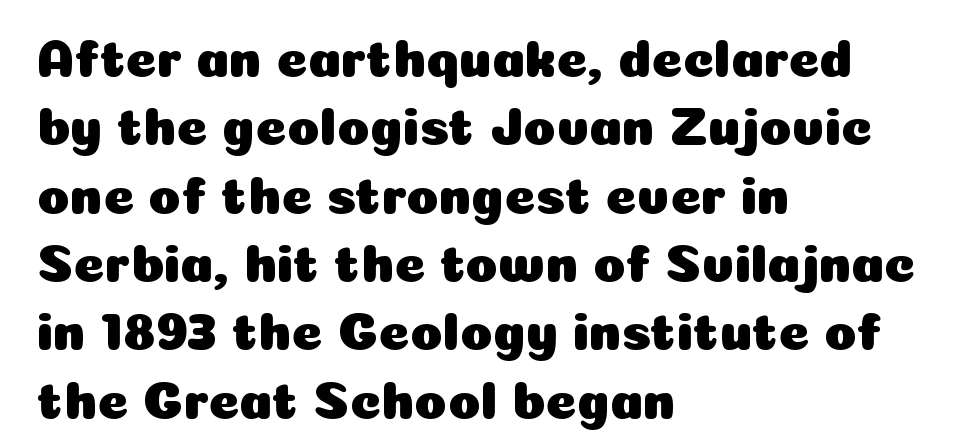
Q: Is the text italic (slanted)? A: No, it is upright.
Q: Is the typeface a serif or a sans-serif typeface? A: Sans-serif.
Q: Is the text underlined? A: No.
Q: How is the paragraph aligned? A: Left-aligned.
Q: Is the spacing between letters normal or unusually wide? A: Normal.
Q: Is the spacing between lines tight, normal or loose? A: Normal.
Q: Width (condensed, normal, or wide)? A: Normal.
Q: Stroke contrast? A: Low.
Q: x-height? A: Medium.
Q: Monospaced? A: No.
